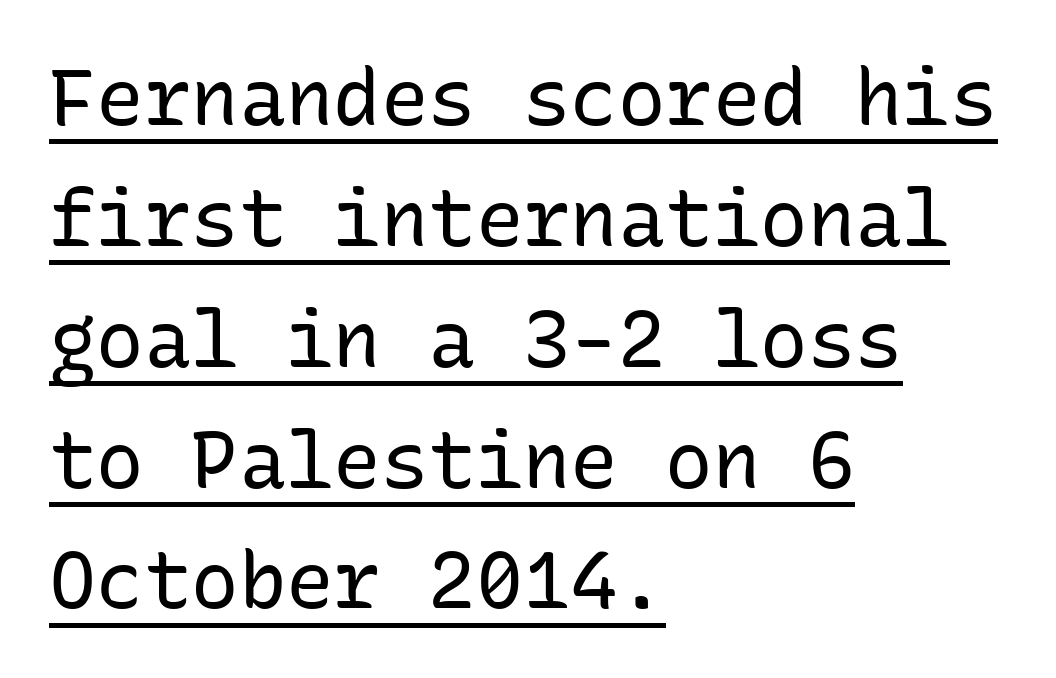
The image shows 79 px regular-weight sans-serif type, upright, monospaced; set left-aligned, normal line spacing (1.53x), normal letter spacing, underlined; low stroke contrast and a medium x-height.
